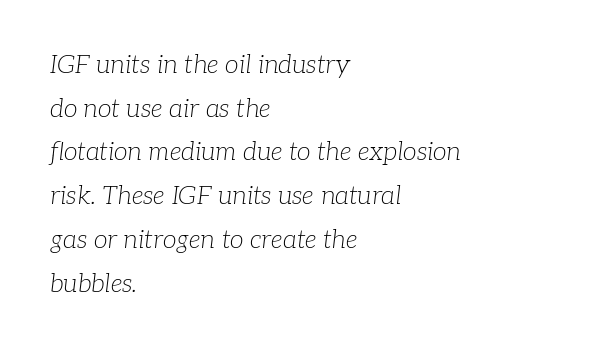
{"italic": "yes", "lean": "right", "slant_degrees": 7, "bold": "no", "underline": "no", "align": "left", "line_spacing_ratio": 1.75, "letter_spacing": "normal", "letter_spacing_em": 0.0, "glyph_px": 25}
